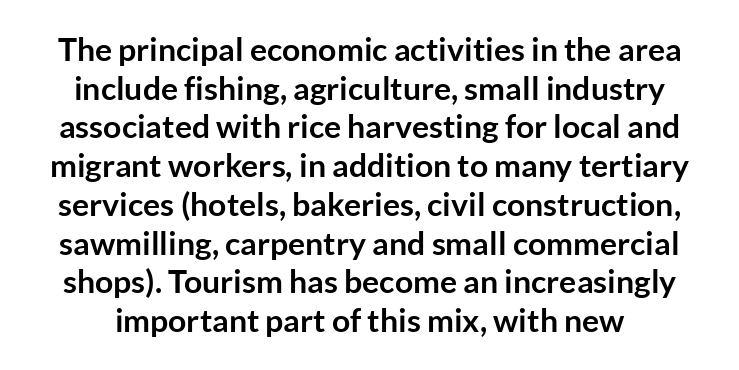
The image shows 32 px semibold sans-serif type, upright; set line spacing 1.21x, normal letter spacing, not underlined; low stroke contrast and a medium x-height.
